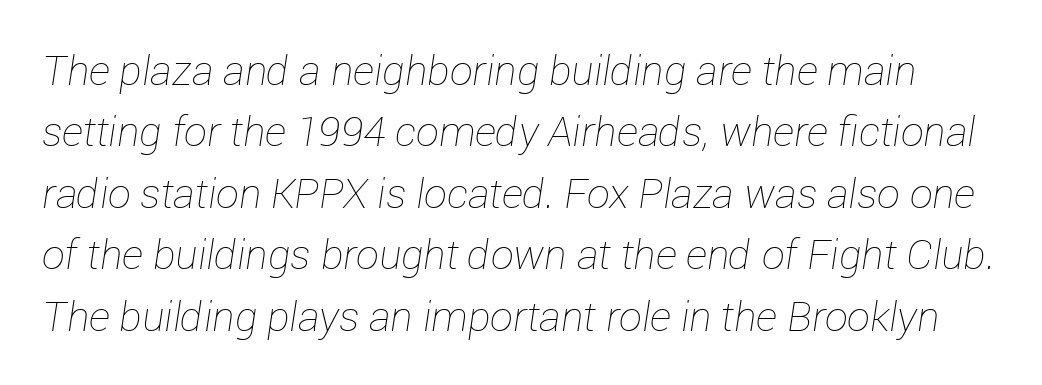
Default kerning and tracking; the words read as compact shapes. Is this a fixed-width face? No — the glyphs have proportional, varying widths. This rendering features lettering with no underline. The rendering uses a moderate line-height, typical for paragraphs. In terms of posture, this sample is oblique.
